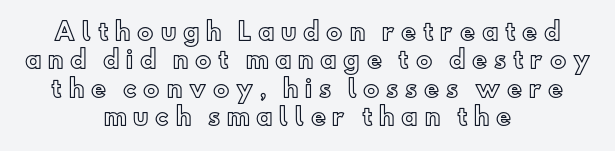
{"italic": "no", "underline": "no", "align": "center", "line_spacing_ratio": 1.23, "letter_spacing": "wide", "letter_spacing_em": 0.29, "glyph_px": 23}
